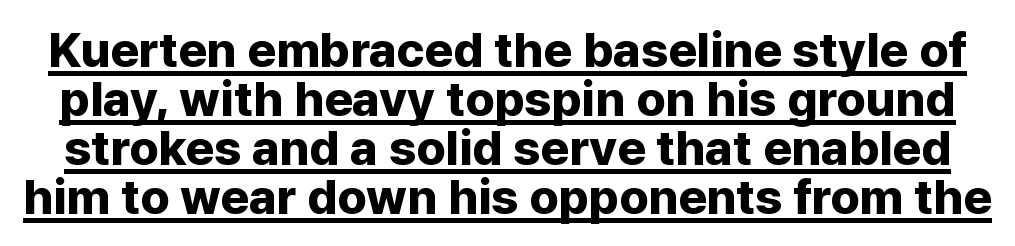
{"serif": "no", "italic": "no", "bold": "yes", "weight": "bold", "width": "normal", "stroke_contrast": "low", "x_height": "medium", "monospaced": "no", "underline": "yes", "line_spacing": "tight", "line_spacing_ratio": 1.0, "letter_spacing": "normal", "letter_spacing_em": 0.0, "glyph_px": 49}
